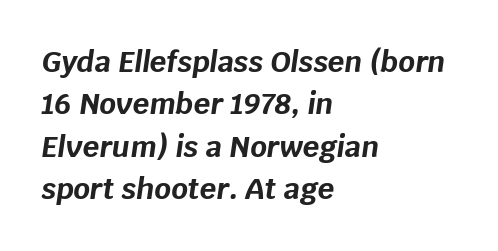
Q: Is the text bold? A: Yes.
Q: Is the text italic (slanted)? A: Yes, it leans right by about 8 degrees.
Q: Is the text underlined? A: No.
Q: How is the paragraph aligned? A: Left-aligned.
Q: Is the spacing between letters normal or unusually wide? A: Normal.
Q: Is the spacing between lines tight, normal or loose? A: Normal.
Q: Width (condensed, normal, or wide)? A: Normal.
Q: Stroke contrast? A: Low.
Q: x-height? A: Large.
Q: Monospaced? A: No.
